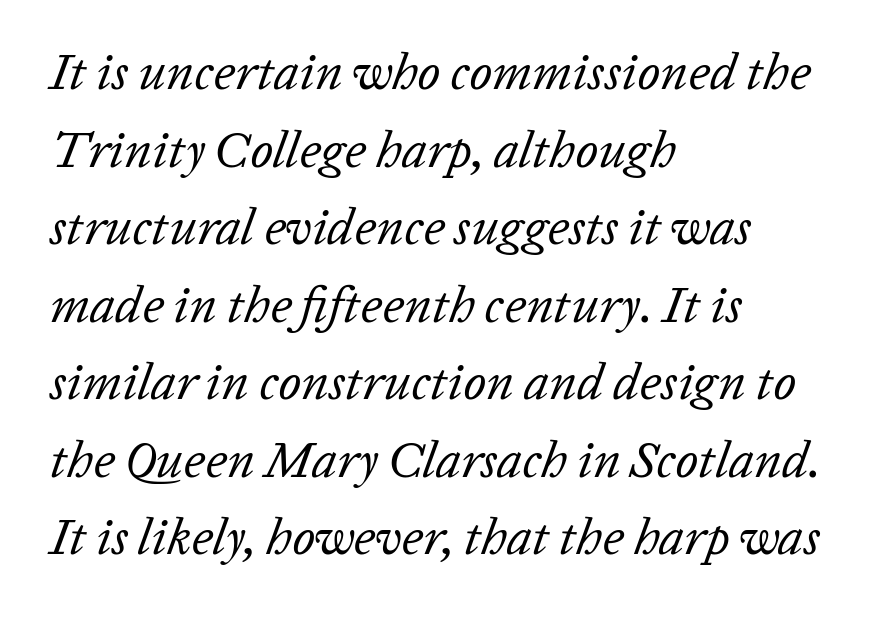
Q: Is the text bold? A: No.
Q: Is the text italic (slanted)? A: Yes, it leans right by about 20 degrees.
Q: Is the text underlined? A: No.
Q: How is the paragraph aligned? A: Left-aligned.
Q: Is the spacing between letters normal or unusually wide? A: Normal.
Q: Is the spacing between lines tight, normal or loose? A: Normal.
Q: Width (condensed, normal, or wide)? A: Normal.
Q: Stroke contrast? A: Low.
Q: x-height? A: Medium.
Q: Monospaced? A: No.
